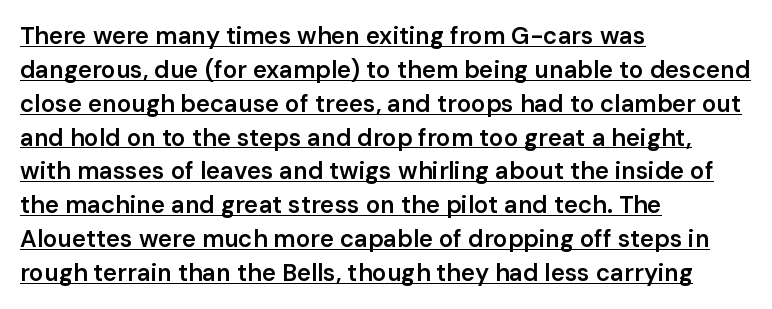
Q: Is the text bold? A: Semi-bold.
Q: Is the text italic (slanted)? A: No, it is upright.
Q: Is the text underlined? A: Yes.
Q: How is the paragraph aligned? A: Left-aligned.
Q: Is the spacing between letters normal or unusually wide? A: Normal.
Q: Is the spacing between lines tight, normal or loose? A: Normal.
